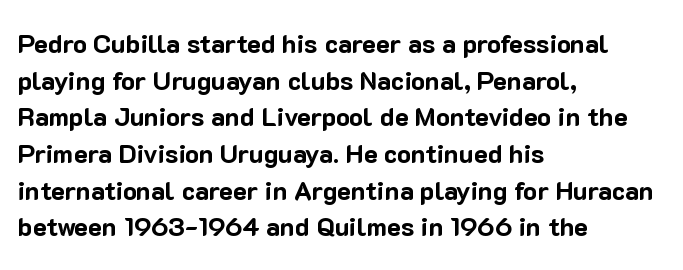
The image shows 26 px bold type, upright; set left-aligned, normal line spacing (1.41x), normal letter spacing, not underlined.
